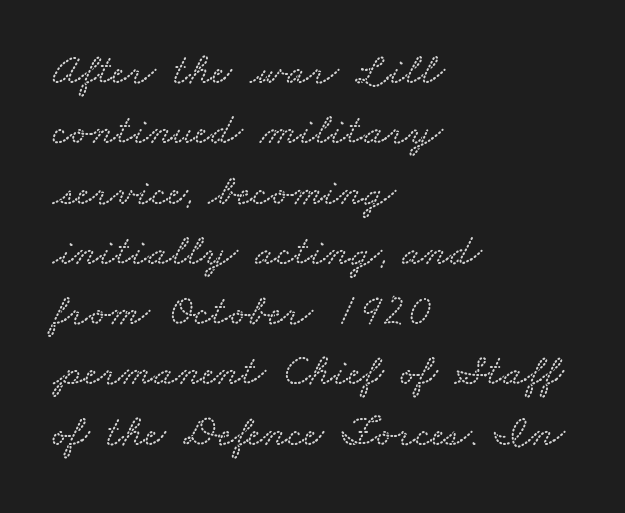
Q: Is the text underlined? A: No.
Q: How is the paragraph aligned? A: Left-aligned.
Q: Is the spacing between letters normal or unusually wide? A: Normal.
Q: Is the spacing between lines tight, normal or loose? A: Normal.
Q: Width (condensed, normal, or wide)? A: Wide.
Q: Stroke contrast? A: Low.
Q: x-height? A: Small.
Q: Monospaced? A: No.
